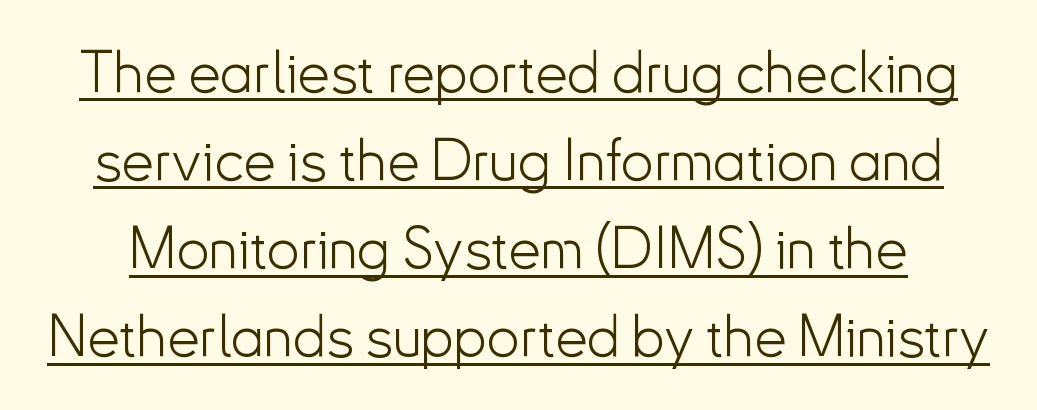
The rendering uses natural spacing where letterforms have individual widths. A baseline rule has been typeset under these characters. Baseline-to-baseline distance is the conventional proportion of letter height. Heft: none added — not bold.
